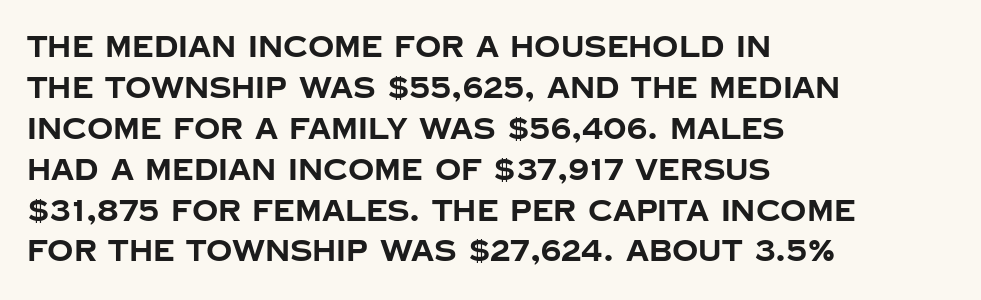
The image shows 29 px bold sans-serif type, upright; set left-aligned, normal line spacing (1.41x), normal letter spacing, not underlined; low stroke contrast and a large x-height.
